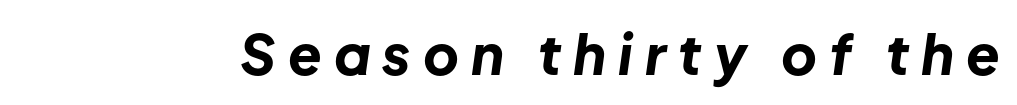
Q: Is the text bold? A: Yes.
Q: Is the text italic (slanted)? A: Yes, it leans right by about 8 degrees.
Q: Is the text underlined? A: No.
Q: Is the spacing between letters normal or unusually wide? A: Unusually wide.
Q: Width (condensed, normal, or wide)? A: Normal.
Q: Stroke contrast? A: Low.
Q: x-height? A: Medium.
Q: Monospaced? A: No.
